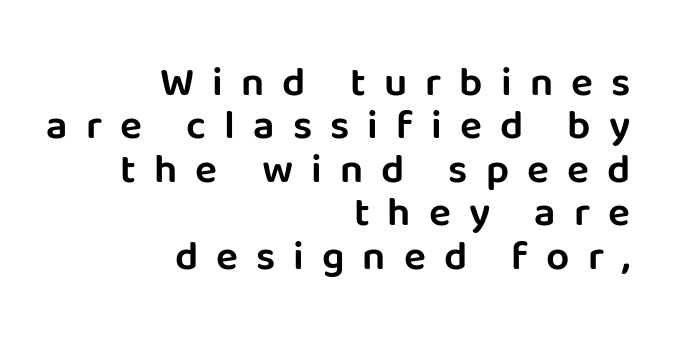
Right-aligned paragraph, ragged on the left. Descender tails drop into unmarked territory. Substantial extra tracking has been applied to these lines. Unlike italic type, these characters show no tilt at all. Is this a fixed-width face? No — the glyphs have proportional, varying widths. What kind of face is this? One without serifs — a sans.
